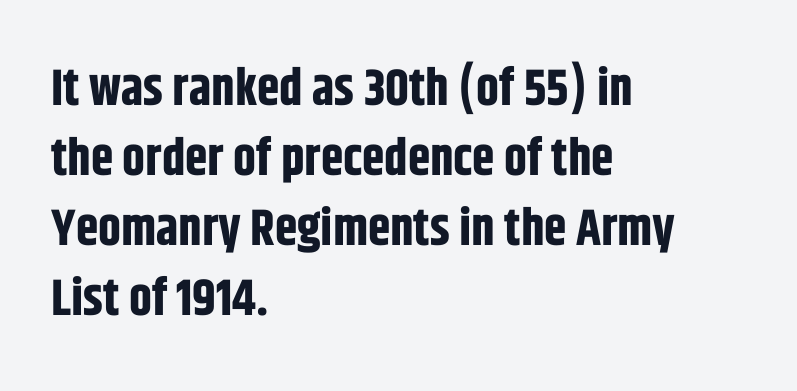
Q: Is the text bold? A: Yes.
Q: Is the text italic (slanted)? A: No, it is upright.
Q: Is the typeface a serif or a sans-serif typeface? A: Sans-serif.
Q: Is the text underlined? A: No.
Q: How is the paragraph aligned? A: Left-aligned.
Q: Is the spacing between letters normal or unusually wide? A: Normal.
Q: Is the spacing between lines tight, normal or loose? A: Normal.
Q: Width (condensed, normal, or wide)? A: Condensed.
Q: Stroke contrast? A: Low.
Q: x-height? A: Large.
Q: Monospaced? A: No.
